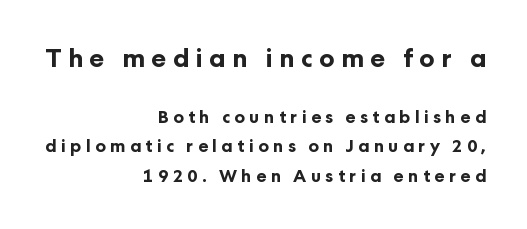
Caption: bold face, heavy strokes. Ordinary non-slanted type is in use. Letters rest on an invisible, unmarked baseline. Which of the two is more prominent by size? The first, at the top.
